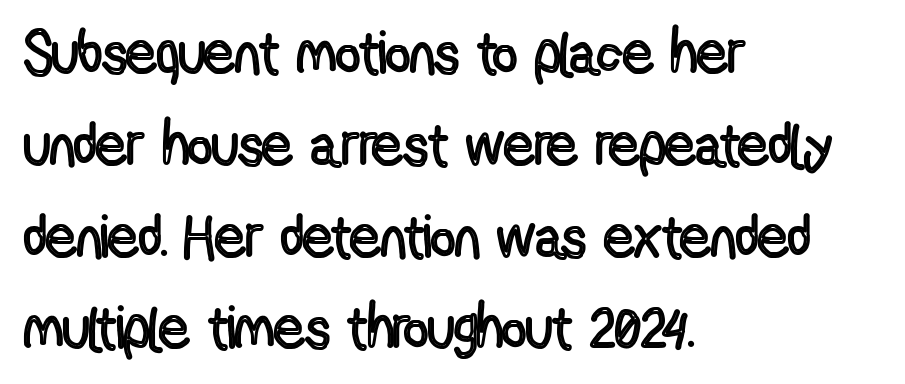
The image shows 60 px condensed type, upright; set left-aligned, normal line spacing (1.53x), normal letter spacing, not underlined; a medium x-height.
